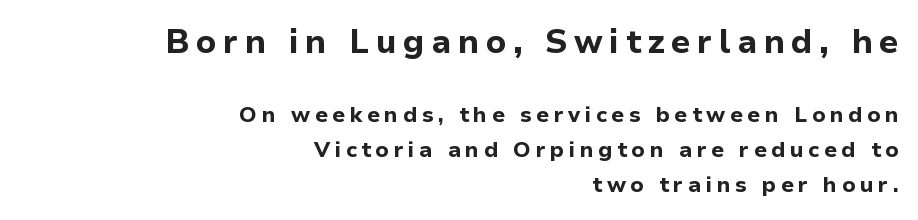
Q: Is the text bold? A: Yes.
Q: Is the text italic (slanted)? A: No, it is upright.
Q: Is the typeface a serif or a sans-serif typeface? A: Sans-serif.
Q: Is the text underlined? A: No.
Q: How is the paragraph aligned? A: Right-aligned.
Q: Is the spacing between letters normal or unusually wide? A: Unusually wide.
Q: Is the spacing between lines tight, normal or loose? A: Normal.
Q: Which block of text is set in a larger size, the first (top) or the second (bottom)? A: The first (top) one.
Q: Width (condensed, normal, or wide)? A: Normal.
Q: Stroke contrast? A: Low.
Q: x-height? A: Medium.
Q: Monospaced? A: No.
